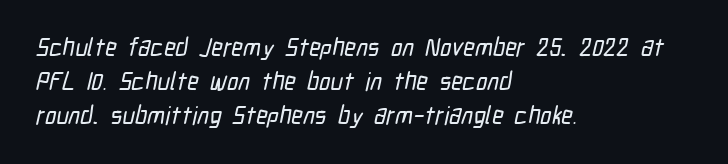
Q: Is the text underlined? A: No.
Q: How is the paragraph aligned? A: Left-aligned.
Q: Is the spacing between letters normal or unusually wide? A: Normal.
Q: Is the spacing between lines tight, normal or loose? A: Normal.
